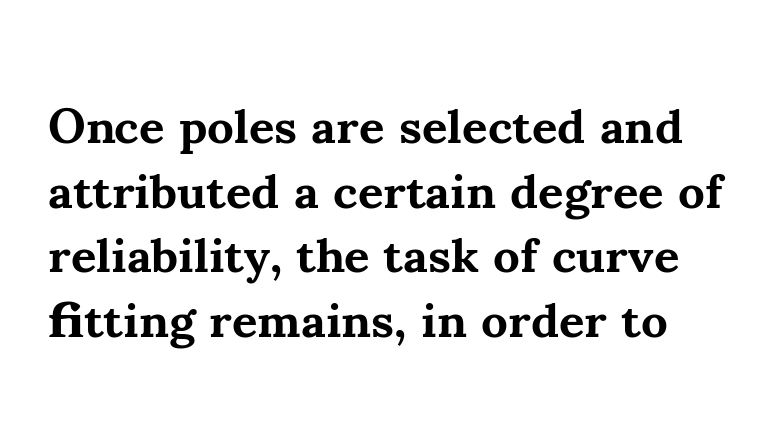
{"serif": "yes", "italic": "no", "bold": "yes", "weight": "bold", "width": "normal", "stroke_contrast": "medium", "x_height": "small", "monospaced": "no", "underline": "no", "line_spacing": "normal", "line_spacing_ratio": 1.32, "letter_spacing": "normal", "letter_spacing_em": 0.0, "glyph_px": 49}
